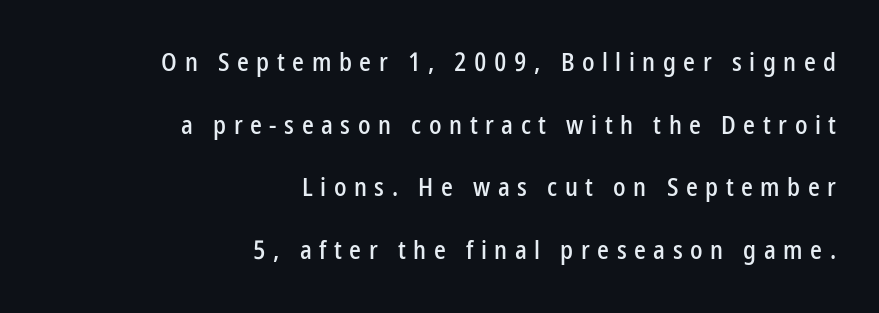
The image shows 26 px text type, upright; set right-aligned, loose line spacing (2.41x), unusually wide letter spacing (+0.29 em), not underlined.
